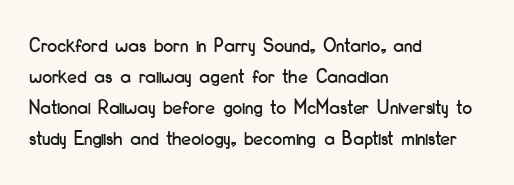
The image shows 22 px text type, upright; set left-aligned, normal line spacing (1.41x), normal letter spacing, not underlined.
